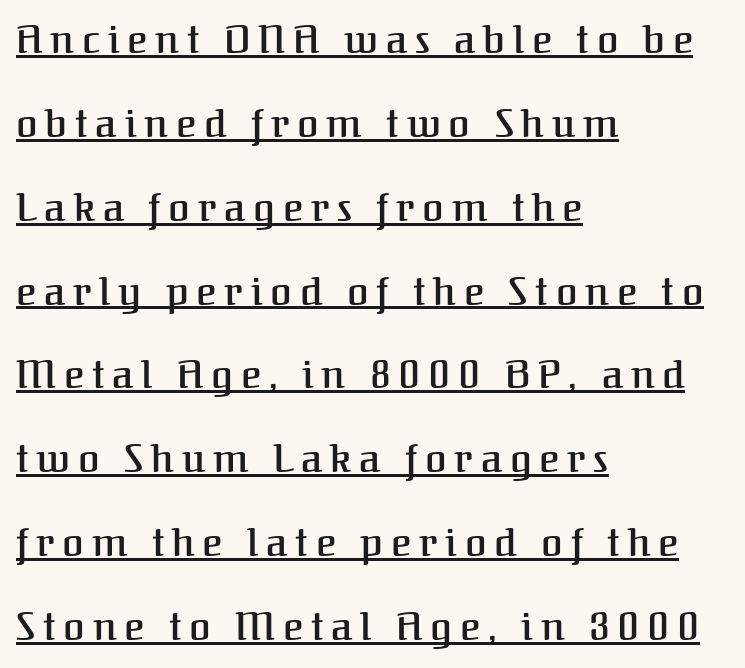
Tall strokes in this sample are plumb rather than angled. These lines carry some extra weight — a demibold, not a full bold. Each line of the rendering has a horizontal stroke beneath the glyphs. Compared with typical paragraphs, the rows here are farther apart. The ragged edge is on the right, which tells us the setting is flush left. Observe the serifs anchoring each vertical stroke in this sample.
